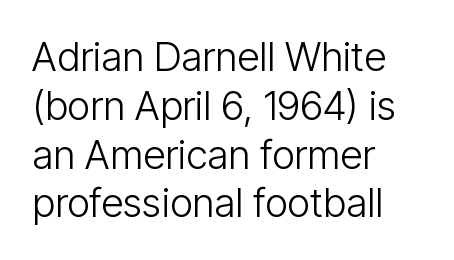
The image shows 40 px light, condensed sans-serif type, upright; set left-aligned, line spacing 1.22x, normal letter spacing, not underlined; low stroke contrast and a medium x-height.
